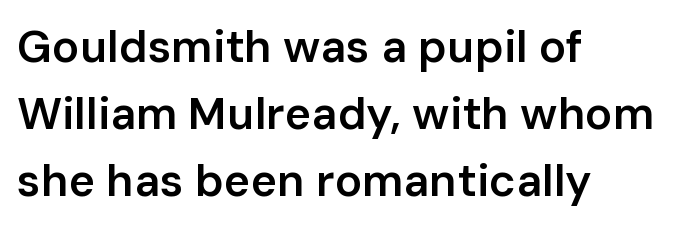
Q: Is the text bold? A: Semi-bold.
Q: Is the text italic (slanted)? A: No, it is upright.
Q: Is the typeface a serif or a sans-serif typeface? A: Sans-serif.
Q: Is the text underlined? A: No.
Q: How is the paragraph aligned? A: Left-aligned.
Q: Is the spacing between letters normal or unusually wide? A: Normal.
Q: Is the spacing between lines tight, normal or loose? A: Normal.
Q: Width (condensed, normal, or wide)? A: Normal.
Q: Stroke contrast? A: Low.
Q: x-height? A: Medium.
Q: Monospaced? A: No.
